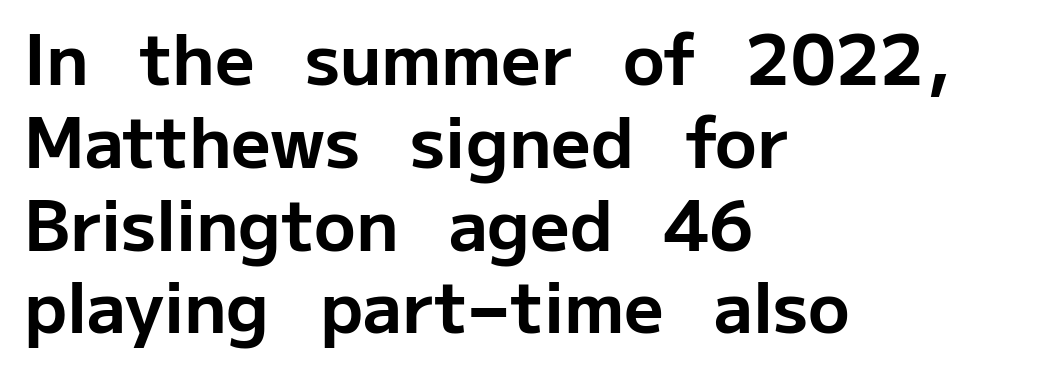
Q: Is the text bold? A: Yes.
Q: Is the text italic (slanted)? A: No, it is upright.
Q: Is the typeface a serif or a sans-serif typeface? A: Sans-serif.
Q: Is the text underlined? A: No.
Q: How is the paragraph aligned? A: Left-aligned.
Q: Is the spacing between letters normal or unusually wide? A: Normal.
Q: Width (condensed, normal, or wide)? A: Normal.
Q: Stroke contrast? A: Low.
Q: x-height? A: Medium.
Q: Monospaced? A: No.
